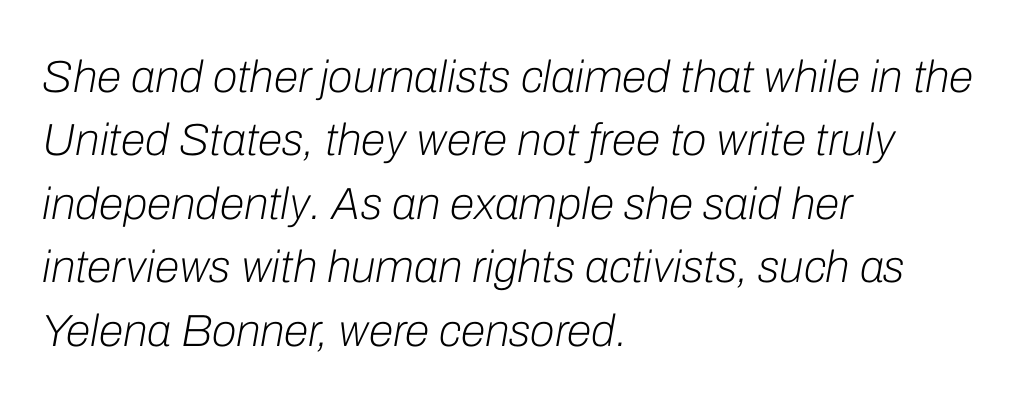
Q: Is the text bold? A: No.
Q: Is the text italic (slanted)? A: Yes, it leans right by about 10 degrees.
Q: Is the text underlined? A: No.
Q: How is the paragraph aligned? A: Left-aligned.
Q: Is the spacing between letters normal or unusually wide? A: Normal.
Q: Is the spacing between lines tight, normal or loose? A: Normal.
Q: Width (condensed, normal, or wide)? A: Normal.
Q: Stroke contrast? A: Low.
Q: x-height? A: Medium.
Q: Monospaced? A: No.
